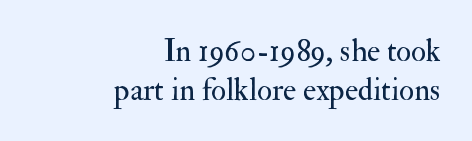
{"serif": "yes", "italic": "no", "bold": "no", "weight": "regular", "width": "normal", "stroke_contrast": "medium", "x_height": "small", "monospaced": "no", "underline": "no", "align": "right", "line_spacing": "normal", "line_spacing_ratio": 1.25, "letter_spacing": "normal", "letter_spacing_em": 0.0, "glyph_px": 31}
